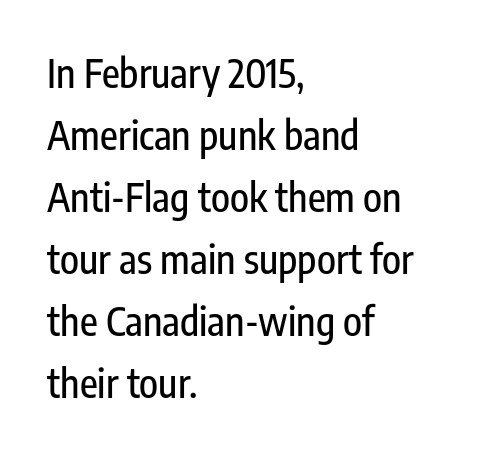
Q: Is the text italic (slanted)? A: No, it is upright.
Q: Is the typeface a serif or a sans-serif typeface? A: Sans-serif.
Q: Is the text underlined? A: No.
Q: How is the paragraph aligned? A: Left-aligned.
Q: Is the spacing between letters normal or unusually wide? A: Normal.
Q: Is the spacing between lines tight, normal or loose? A: Normal.
Q: Width (condensed, normal, or wide)? A: Condensed.
Q: Stroke contrast? A: Low.
Q: x-height? A: Medium.
Q: Monospaced? A: No.
